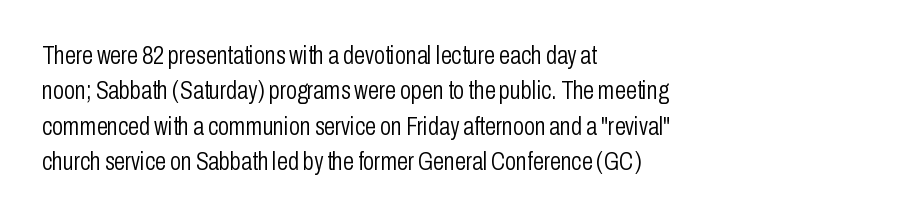
{"italic": "no", "bold": "no", "underline": "no", "align": "left", "line_spacing": "normal", "line_spacing_ratio": 1.42, "letter_spacing": "normal", "letter_spacing_em": 0.0, "glyph_px": 25}
